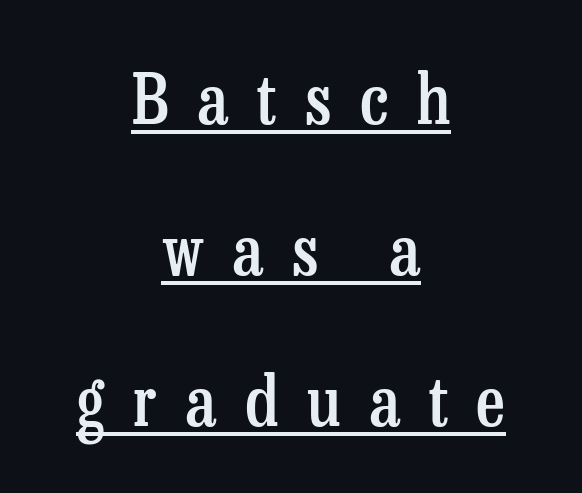
{"serif": "yes", "italic": "no", "bold": "semi", "weight": "semibold", "width": "condensed", "stroke_contrast": "low", "x_height": "medium", "monospaced": "no", "underline": "yes", "align": "center", "line_spacing": "loose", "line_spacing_ratio": 2.16, "letter_spacing": "wide", "letter_spacing_em": 0.41, "glyph_px": 70}
